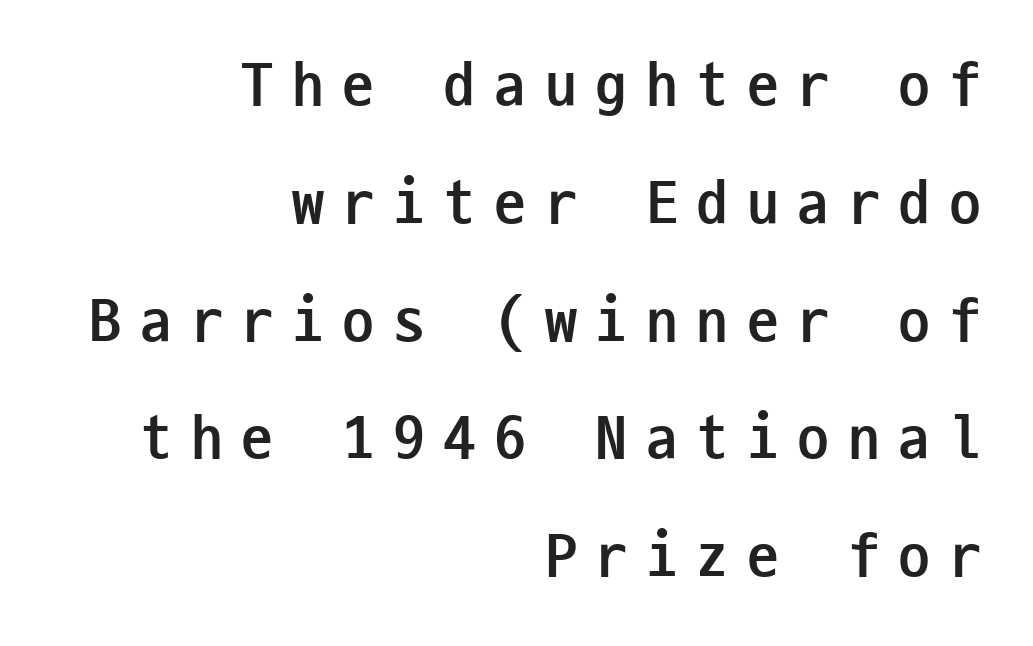
Q: Is the text bold? A: Yes.
Q: Is the text italic (slanted)? A: No, it is upright.
Q: Is the typeface a serif or a sans-serif typeface? A: Sans-serif.
Q: Is the text underlined? A: No.
Q: How is the paragraph aligned? A: Right-aligned.
Q: Is the spacing between letters normal or unusually wide? A: Unusually wide.
Q: Width (condensed, normal, or wide)? A: Condensed.
Q: Stroke contrast? A: Low.
Q: x-height? A: Medium.
Q: Monospaced? A: Yes.
